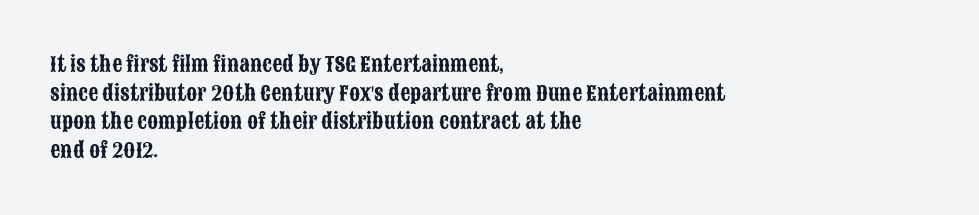
The image shows 20 px text type, upright; set left-aligned, normal line spacing (1.43x), normal letter spacing, not underlined.
